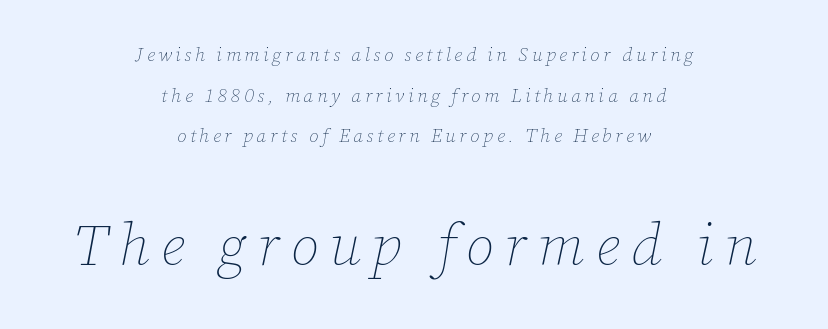
{"italic": "yes", "lean": "right", "slant_degrees": 12, "bold": "no", "weight": "thin", "width": "normal", "stroke_contrast": "low", "x_height": "medium", "monospaced": "no", "underline": "no", "align": "center", "line_spacing": "loose", "line_spacing_ratio": 2.14, "larger_block": "second", "size_ratio": 3.05, "glyph_px": 58}
